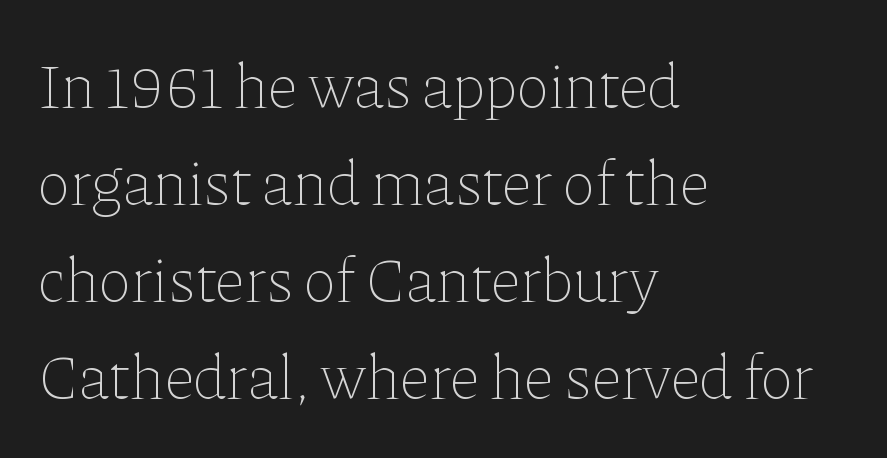
{"italic": "no", "bold": "no", "weight": "thin", "width": "normal", "stroke_contrast": "low", "x_height": "medium", "monospaced": "no", "underline": "no", "align": "left", "line_spacing": "normal", "line_spacing_ratio": 1.54, "letter_spacing": "normal", "letter_spacing_em": 0.0, "glyph_px": 63}
